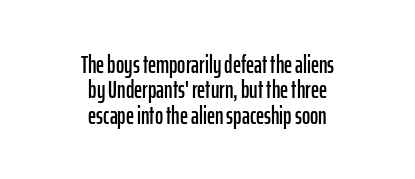
{"italic": "no", "underline": "no", "align": "center", "line_spacing": "tight", "line_spacing_ratio": 1.02, "letter_spacing": "normal", "letter_spacing_em": 0.0, "glyph_px": 25}
